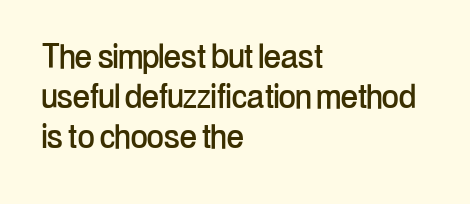
The gaps between neighbouring characters are ordinary and unremarkable. Note: no serifs on the glyphs. Line starts are locked; line ends wander. These lines are rendered in a variable-pitch font.
